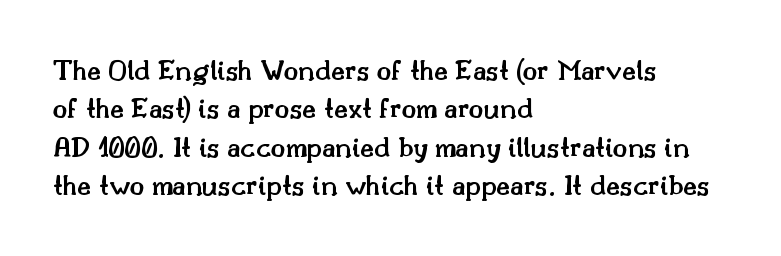
Q: Is the text bold? A: Semi-bold.
Q: Is the text italic (slanted)? A: No, it is upright.
Q: Is the typeface a serif or a sans-serif typeface? A: Serif.
Q: Is the text underlined? A: No.
Q: How is the paragraph aligned? A: Left-aligned.
Q: Is the spacing between letters normal or unusually wide? A: Normal.
Q: Is the spacing between lines tight, normal or loose? A: Normal.
Q: Width (condensed, normal, or wide)? A: Normal.
Q: Stroke contrast? A: Medium.
Q: x-height? A: Small.
Q: Monospaced? A: No.
